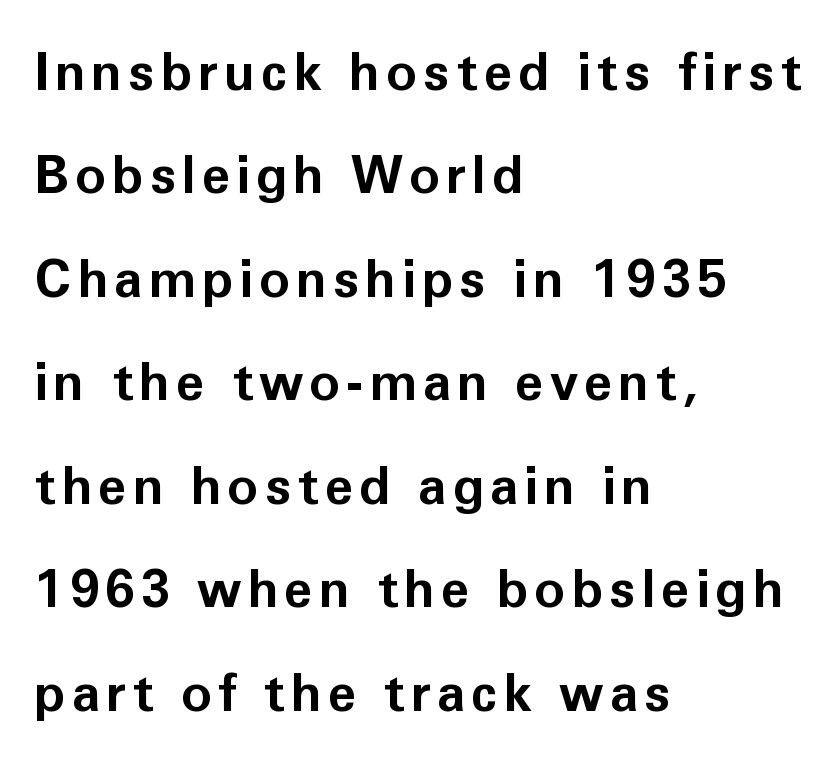
{"serif": "no", "italic": "no", "bold": "yes", "weight": "bold", "width": "normal", "stroke_contrast": "low", "x_height": "medium", "monospaced": "no", "underline": "no", "align": "left", "line_spacing": "loose", "line_spacing_ratio": 1.99, "glyph_px": 52}
